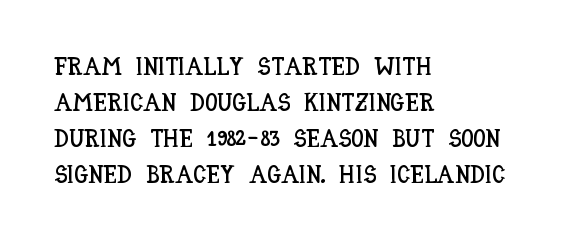
The image shows 25 px text type, upright; set left-aligned, normal line spacing (1.44x), normal letter spacing, not underlined.
